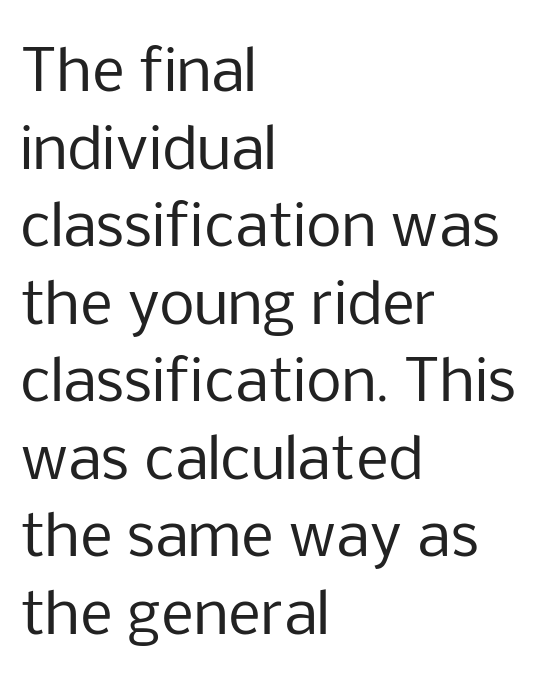
{"serif": "no", "italic": "no", "bold": "no", "weight": "regular", "width": "normal", "stroke_contrast": "low", "x_height": "medium", "monospaced": "no", "underline": "no", "align": "left", "line_spacing": "normal", "line_spacing_ratio": 1.36, "letter_spacing": "normal", "letter_spacing_em": 0.0, "glyph_px": 57}
